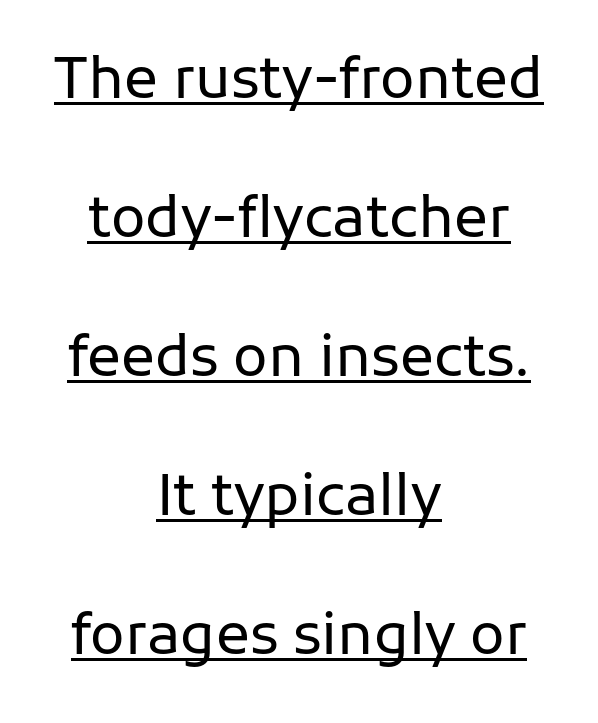
{"serif": "no", "italic": "no", "bold": "no", "weight": "regular", "width": "normal", "stroke_contrast": "low", "x_height": "medium", "monospaced": "no", "underline": "yes", "align": "center", "line_spacing": "loose", "line_spacing_ratio": 2.44, "letter_spacing": "normal", "letter_spacing_em": 0.0, "glyph_px": 57}
